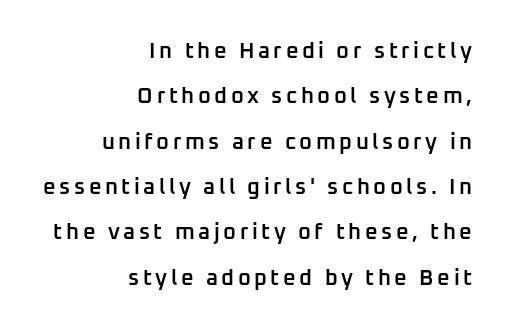
The setting favours the right margin, as signatures and pull-quotes sometimes do. A somewhat darkened texture: the type is semibold rather than bold. What's the leading like? Stretched, with rows far apart. Letters rest on an invisible, unmarked baseline. In terms of posture, this sample is upright.
